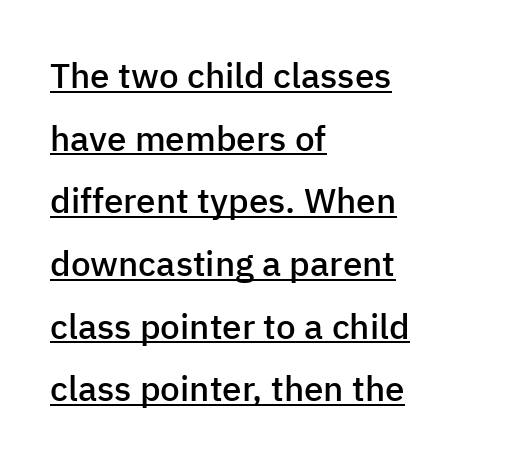
Q: Is the text bold? A: Semi-bold.
Q: Is the text italic (slanted)? A: No, it is upright.
Q: Is the typeface a serif or a sans-serif typeface? A: Sans-serif.
Q: Is the text underlined? A: Yes.
Q: How is the paragraph aligned? A: Left-aligned.
Q: Is the spacing between letters normal or unusually wide? A: Normal.
Q: Width (condensed, normal, or wide)? A: Normal.
Q: Stroke contrast? A: Low.
Q: x-height? A: Medium.
Q: Monospaced? A: No.
